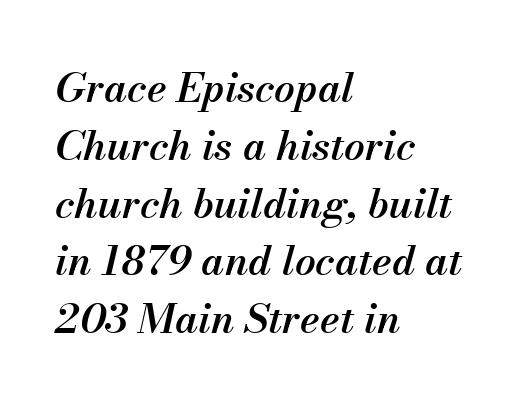
{"italic": "yes", "lean": "right", "slant_degrees": 13, "bold": "semi", "weight": "semibold", "width": "normal", "stroke_contrast": "medium", "x_height": "small", "monospaced": "no", "underline": "no", "align": "left", "line_spacing": "normal", "line_spacing_ratio": 1.41, "letter_spacing": "normal", "letter_spacing_em": 0.0, "glyph_px": 41}
